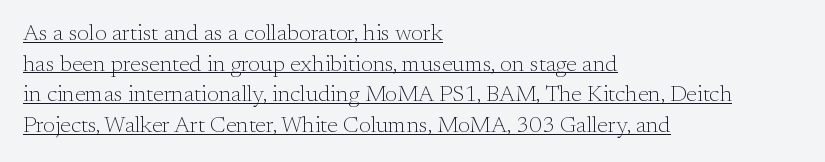
A typographer would call this underscored text. Evenly set lines give the paragraph a standard silhouette. Line starts are locked; line ends wander. Every character sits straight up, as roman type does.
